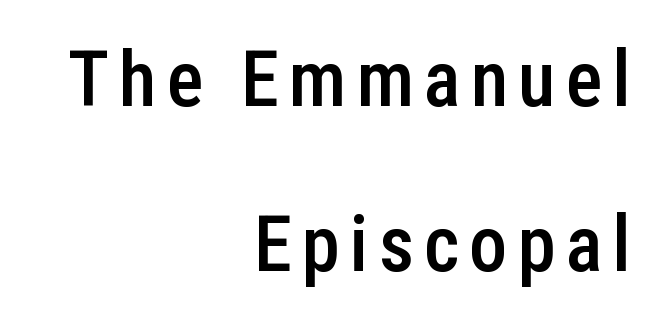
Reading down the block, your eye finds every line finishing at a fixed right position. You can tell from the bare stems that sans-serif type was used. Is this a fixed-width face? No — the glyphs have proportional, varying widths. Honestly, there is no underline to notice here at all. The passage shown is semibold, sitting just below true bold. Is there much room between lines? Yes — plenty of vertical air separates them.
